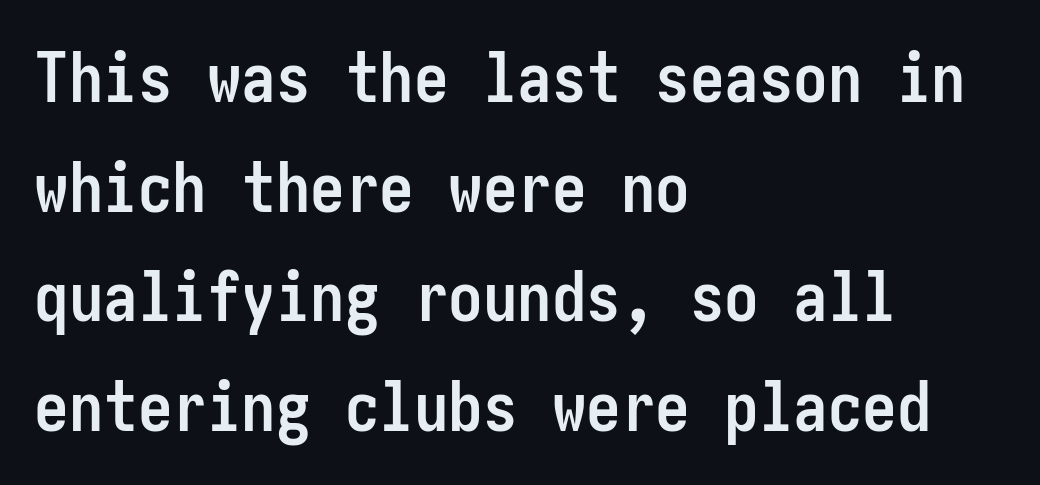
The image shows 69 px semibold, condensed sans-serif type, upright; set left-aligned, normal line spacing (1.59x), normal letter spacing, not underlined; low stroke contrast and a medium x-height.
